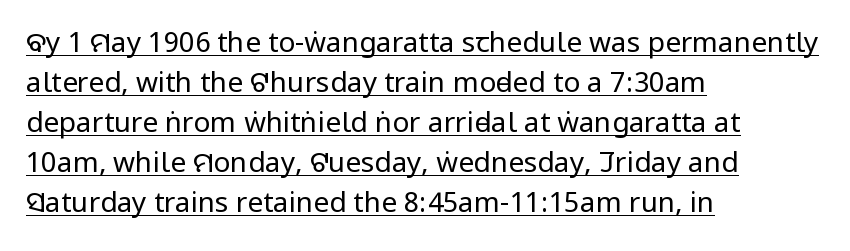
Notice how descenders clear the ascenders below comfortably — that's standard leading. Default kerning and tracking; the words read as compact shapes. Designer's note — italics off, roman on. Letterform terminals end flat and unadorned throughout the passage.
